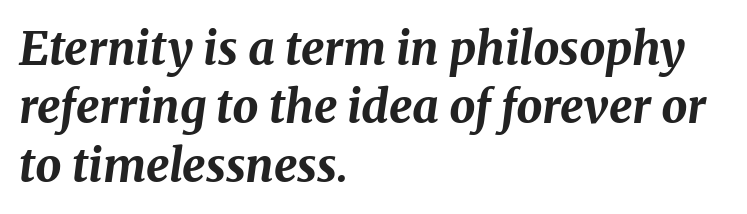
The tracking reads as untouched default to a designer's eye. Leading matches the norm, producing a regular column. Any mark beneath the type? The region is blank. Is the block centered? No — it sits flush against the left margin.
